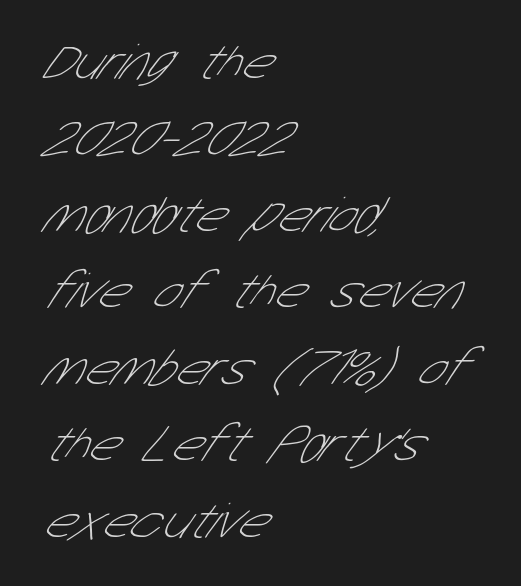
Honestly, the letter spacing is just normal — you wouldn't notice it. How would I describe the line gaps? Plain and ordinary. The font family rendered here belongs to the sans-serif group. Line starts are locked; line ends wander. No heavy texture on the line: the type isn't bold. The glyphs are unaccompanied by any horizontal stroke below them.
